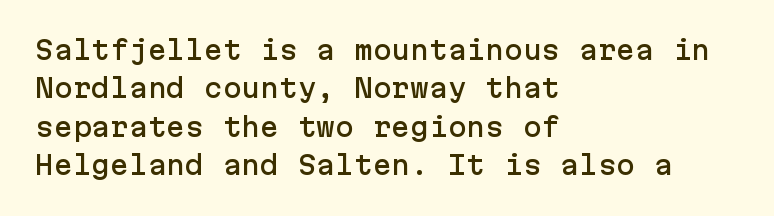
{"italic": "no", "underline": "no", "align": "left", "line_spacing": "normal", "line_spacing_ratio": 1.54, "letter_spacing": "normal", "letter_spacing_em": 0.0, "glyph_px": 25}
